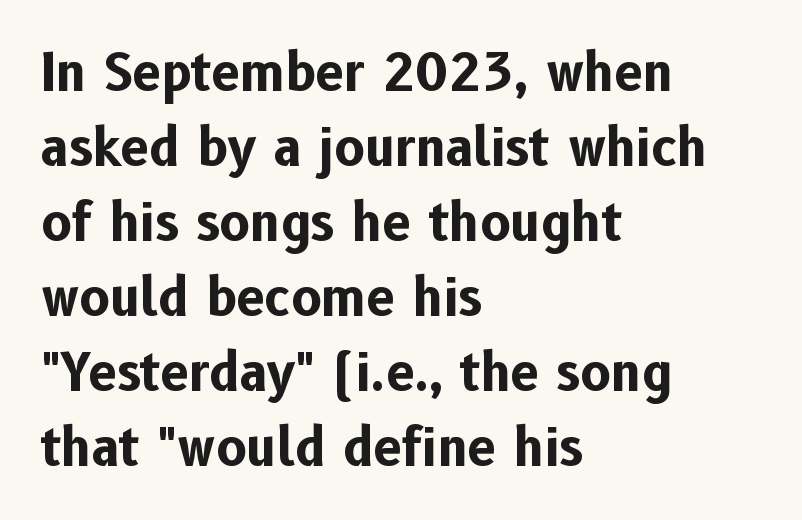
The image shows 51 px bold sans-serif type, upright; set left-aligned, normal line spacing (1.47x), normal letter spacing, not underlined; low stroke contrast and a medium x-height.
